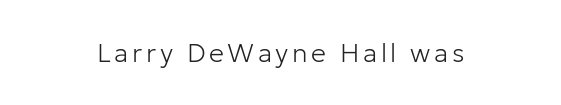
The rendering positions every line midway between the sides. Weight: regular or lighter. Ordinary non-slanted type is in use. Check the space under the baseline: it is left empty.
